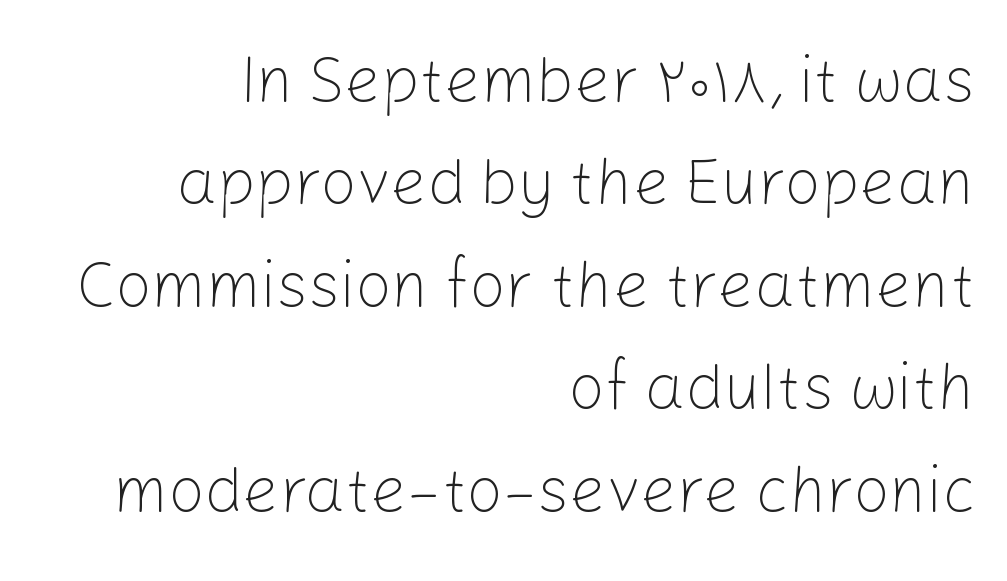
The image shows 64 px light sans-serif type, upright; set right-aligned, normal line spacing (1.6x), normal letter spacing, not underlined; low stroke contrast and a medium x-height.
